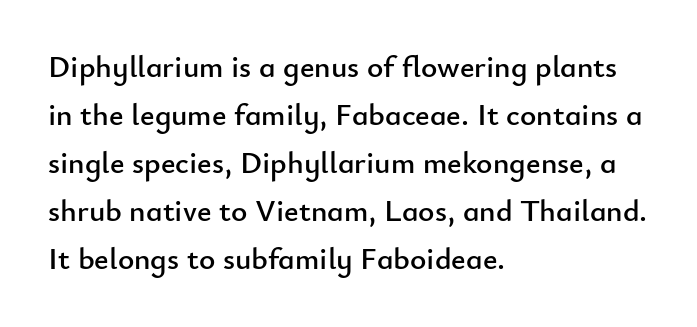
Vertically, the passage feels balanced, rows spaced as you'd expect. Quick note: not italic, upright. These lines are rendered in a variable-pitch font. Glance below the letters and you will spot only blank space. A student would call this left alignment; a typographer would say flush left, rag right.
